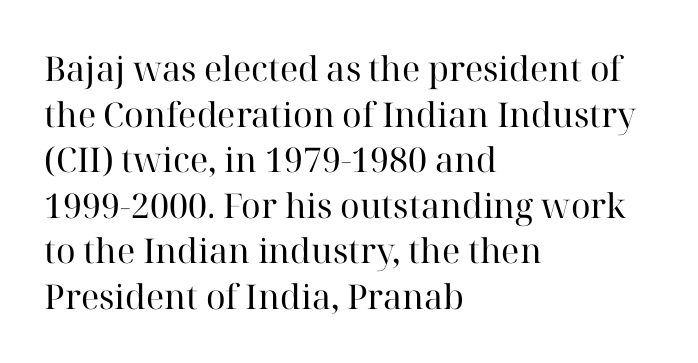
Spacing between characters is what you'd get straight out of the box. The passage is arranged the way most books set body copy — flush left. The rendering shows small feet on the letterforms — a serif design. Varying glyph widths throughout — classic text-font behaviour. Stroke mass is kept to a normal reading level or below. Unmarked baselines from the first word to the last.
